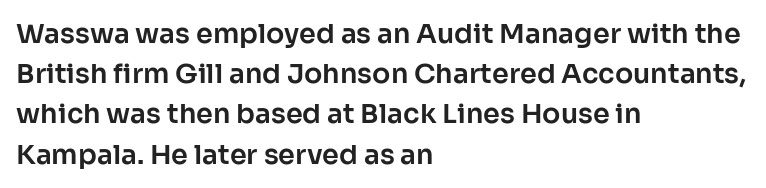
The image shows 27 px text type, upright; set left-aligned, normal line spacing (1.49x), normal letter spacing, not underlined.
